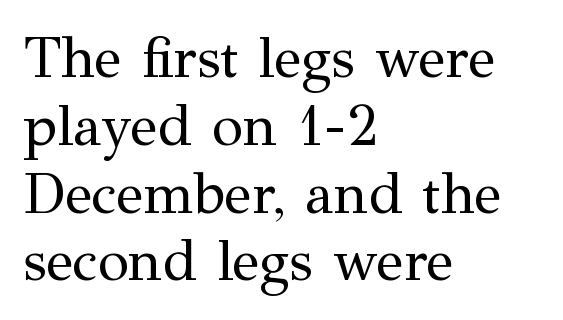
Q: Is the text bold? A: No.
Q: Is the text italic (slanted)? A: No, it is upright.
Q: Is the typeface a serif or a sans-serif typeface? A: Serif.
Q: Is the text underlined? A: No.
Q: How is the paragraph aligned? A: Left-aligned.
Q: Is the spacing between letters normal or unusually wide? A: Normal.
Q: Width (condensed, normal, or wide)? A: Normal.
Q: Stroke contrast? A: Medium.
Q: x-height? A: Medium.
Q: Monospaced? A: No.
